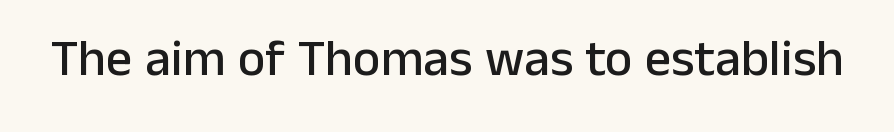
Q: Is the text italic (slanted)? A: No, it is upright.
Q: Is the typeface a serif or a sans-serif typeface? A: Sans-serif.
Q: Is the text underlined? A: No.
Q: Is the spacing between letters normal or unusually wide? A: Normal.
Q: Width (condensed, normal, or wide)? A: Normal.
Q: Stroke contrast? A: Low.
Q: x-height? A: Medium.
Q: Monospaced? A: No.
